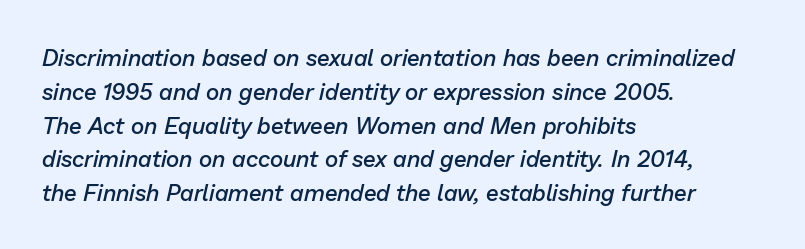
The image shows 23 px text type, italic (leaning right); set left-aligned, normal line spacing (1.47x), normal letter spacing, not underlined.
